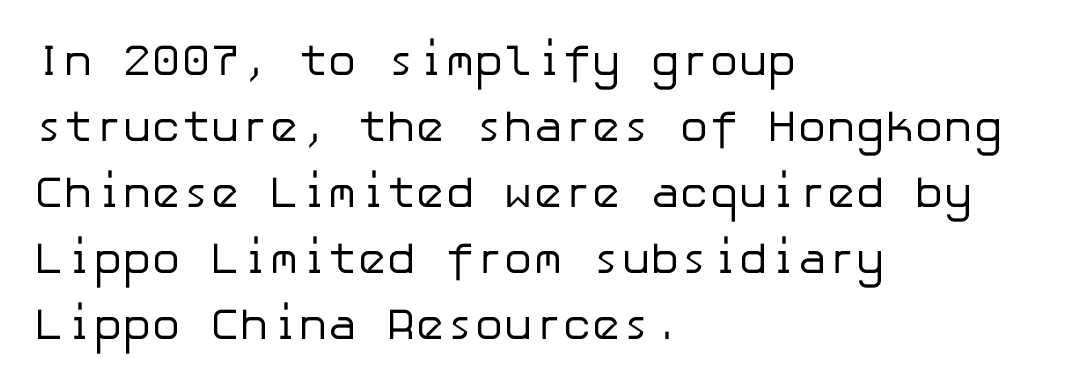
Type without underlining. Layout note: lines flush left. Posture: straight, roman, zero tilt. Default kerning and tracking; the words read as compact shapes.
